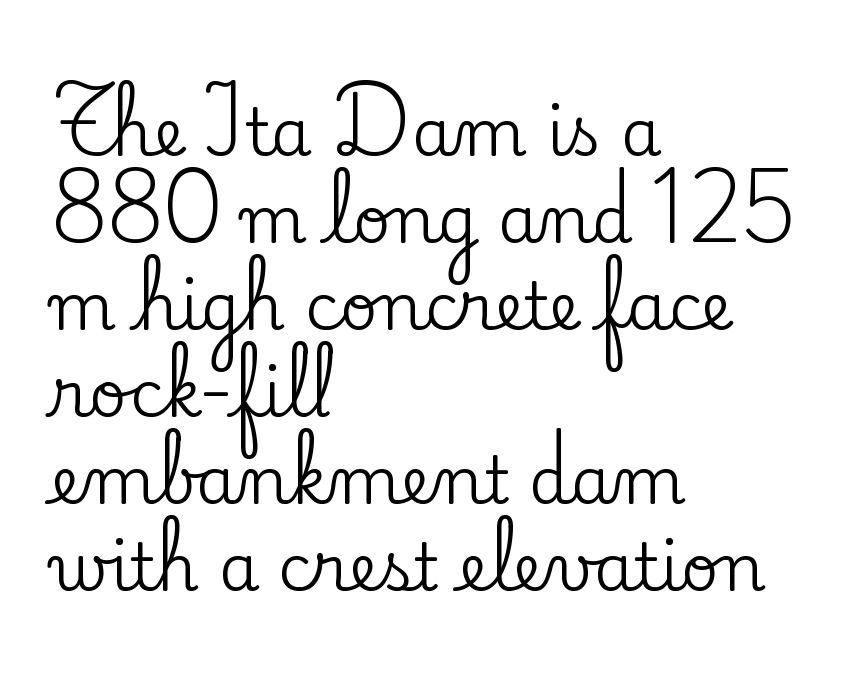
Here the glyphs are tracked normally, forming tight word shapes. The passage shown is typed in a proportional face where columns would drift. No italicization has been applied; the sample stays upright. The rendering uses a moderate line-height, typical for paragraphs. Leftover space on each line is placed entirely after the last word. The space directly below the letters is spotless.
